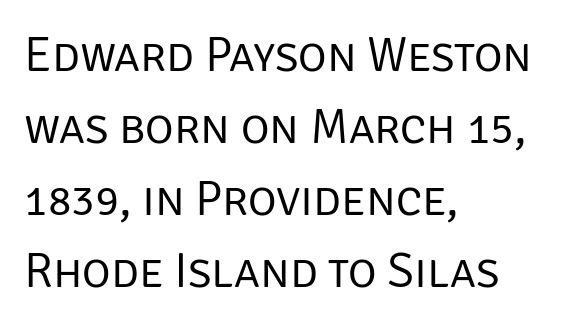
Spacing verdict: proportional, widths tailored to each character. The specimen omits any rule beneath the text block's lines. Look at the tracking — it's just the regular setting, nothing added. Italic: no, the glyphs are upright roman. Stems here are at most as thick as an everyday book face. The face used here is a sans, in the tradition of grotesques and geometrics.
